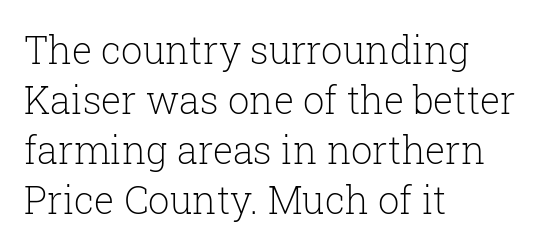
You can tell it's not italic because the verticals are truly vertical. Serifs: yes, visible at the terminals of the letterforms. Reading down the column, the eye jumps a familiar distance to each next line. You could not count columns in this text — the font is proportionally spaced. Observe the ordinary spacing: letters are neighbours, not strangers. Weight: regular or lighter.
